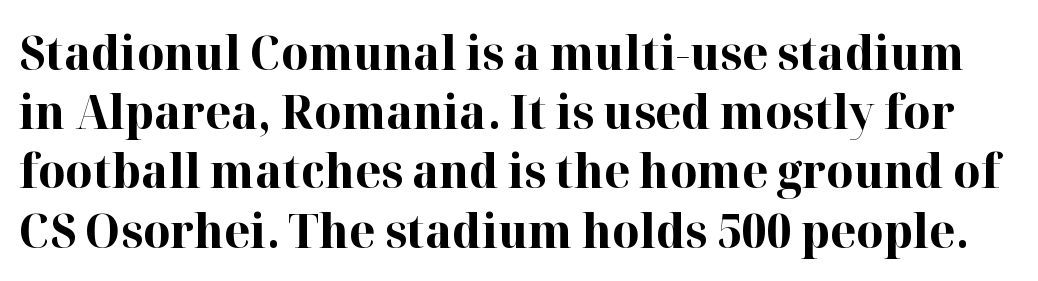
Q: Is the text bold? A: Yes.
Q: Is the text italic (slanted)? A: No, it is upright.
Q: Is the typeface a serif or a sans-serif typeface? A: Serif.
Q: Is the text underlined? A: No.
Q: Is the spacing between letters normal or unusually wide? A: Normal.
Q: Is the spacing between lines tight, normal or loose? A: Normal.
Q: Width (condensed, normal, or wide)? A: Normal.
Q: Stroke contrast? A: High.
Q: x-height? A: Medium.
Q: Monospaced? A: No.
